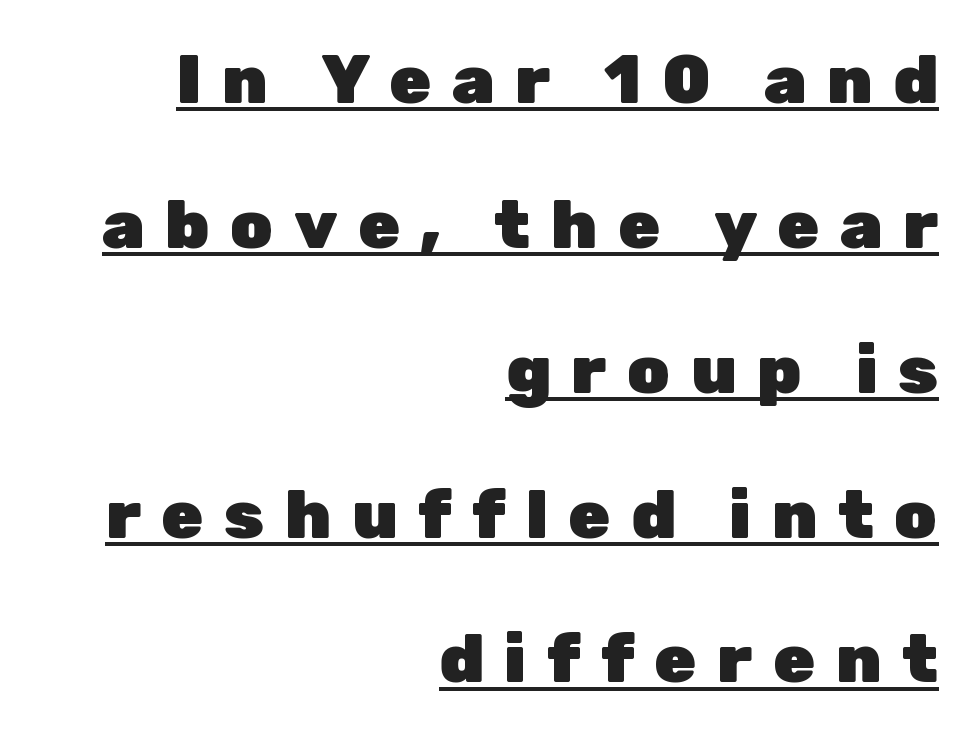
Q: Is the text bold? A: Yes.
Q: Is the text italic (slanted)? A: No, it is upright.
Q: Is the typeface a serif or a sans-serif typeface? A: Sans-serif.
Q: Is the text underlined? A: Yes.
Q: How is the paragraph aligned? A: Right-aligned.
Q: Is the spacing between letters normal or unusually wide? A: Unusually wide.
Q: Is the spacing between lines tight, normal or loose? A: Loose.
Q: Width (condensed, normal, or wide)? A: Normal.
Q: Stroke contrast? A: Low.
Q: x-height? A: Medium.
Q: Monospaced? A: No.
